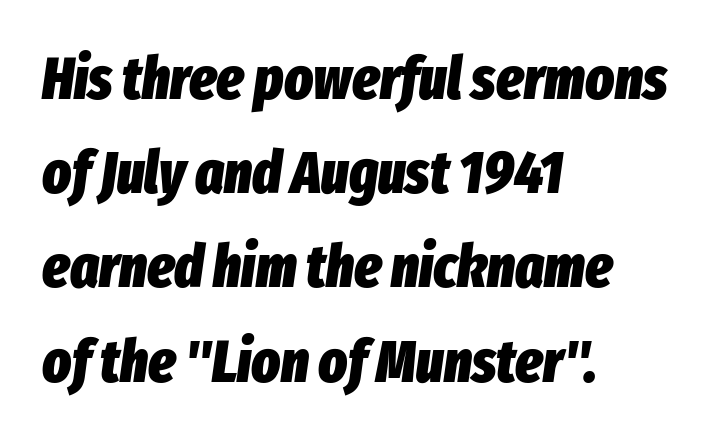
Leading: standard. Does the copy run flush right? No — it runs flush left. These lines carry a lot of weight — the face is fully bold. The rendering uses natural spacing where letterforms have individual widths. Compared with typical body copy, the letter spacing here is the same. The area under the type is left untouched.
